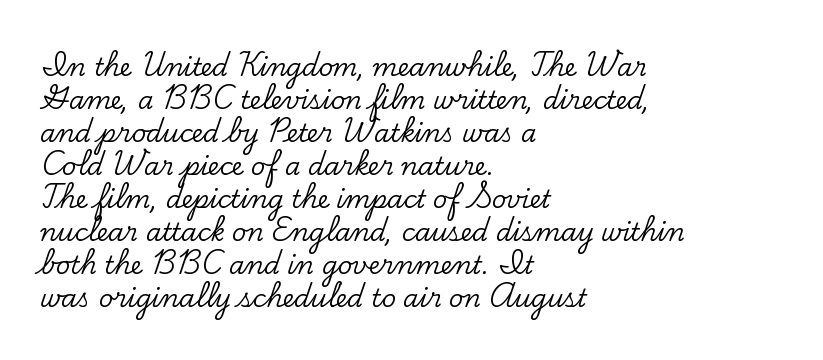
The image shows 25 px text type; set left-aligned, normal line spacing (1.32x), normal letter spacing, not underlined.
